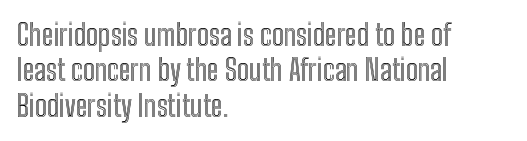
Letter spacing: default. A classic flush-left, rag-right setting is used for this passage. The foot of each line stays bare and open. Vertical strokes here are truly vertical.
